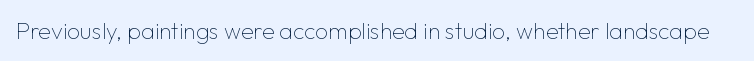
Q: Is the text bold? A: No.
Q: Is the text italic (slanted)? A: No, it is upright.
Q: Is the text underlined? A: No.
Q: Is the spacing between letters normal or unusually wide? A: Normal.
